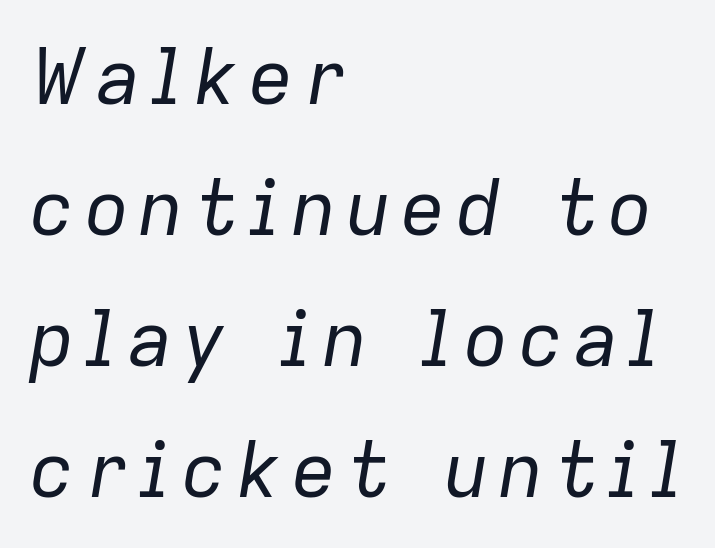
Note the varied advance widths — an 'i' is clearly narrower than an 'm'. No chunkiness to these letters — they're not bold. In terms of leading, this rendering sits right in the middle. Each line starts at the same left margin while the right side varies. Posture: slanted. Type without underlining.
